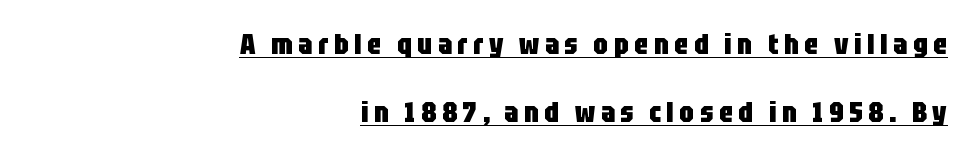
This is the regular roman posture of the typeface. This sample uses a sans-serif face. Compared with undecorated copy, this sample adds a rule below the words. The lines in this sample share a right terminus and differ only in where they begin.
